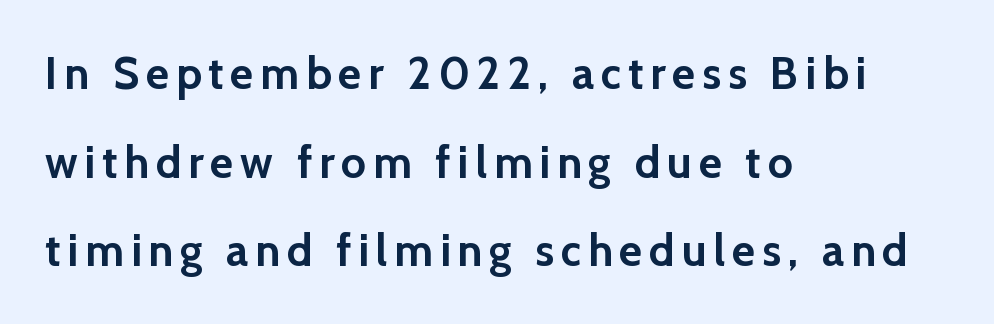
The image shows 45 px semibold sans-serif type, upright; set left-aligned, loose line spacing (1.97x), not underlined; a medium x-height.
